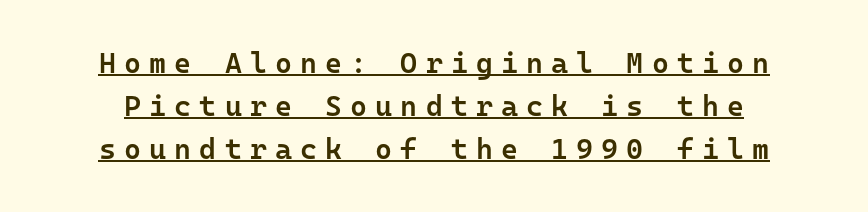
Q: Is the text bold? A: Semi-bold.
Q: Is the text italic (slanted)? A: No, it is upright.
Q: Is the typeface a serif or a sans-serif typeface? A: Sans-serif.
Q: Is the text underlined? A: Yes.
Q: Is the spacing between letters normal or unusually wide? A: Unusually wide.
Q: Is the spacing between lines tight, normal or loose? A: Normal.
Q: Width (condensed, normal, or wide)? A: Normal.
Q: Stroke contrast? A: Low.
Q: x-height? A: Medium.
Q: Monospaced? A: Yes.
